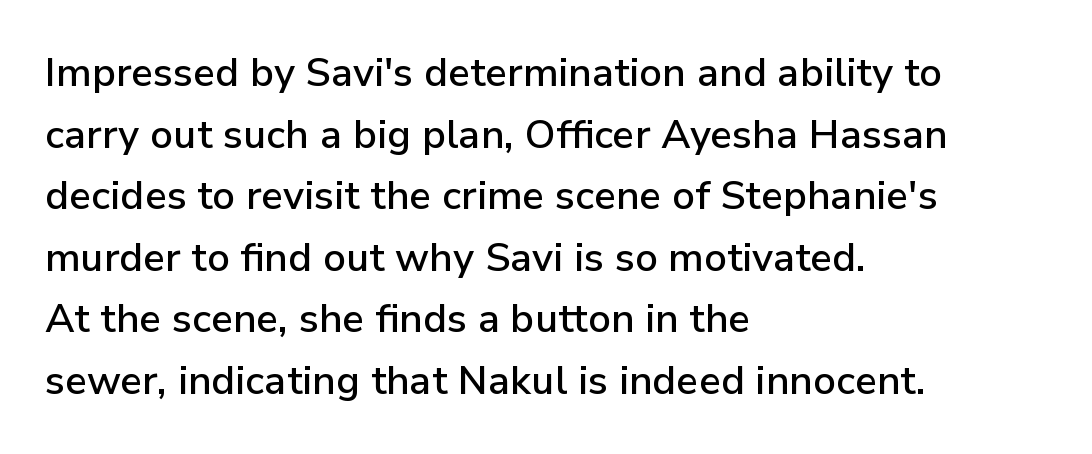
{"serif": "no", "italic": "no", "width": "normal", "stroke_contrast": "low", "x_height": "medium", "monospaced": "no", "underline": "no", "align": "left", "line_spacing": "normal", "line_spacing_ratio": 1.54, "letter_spacing": "normal", "letter_spacing_em": 0.0, "glyph_px": 40}
